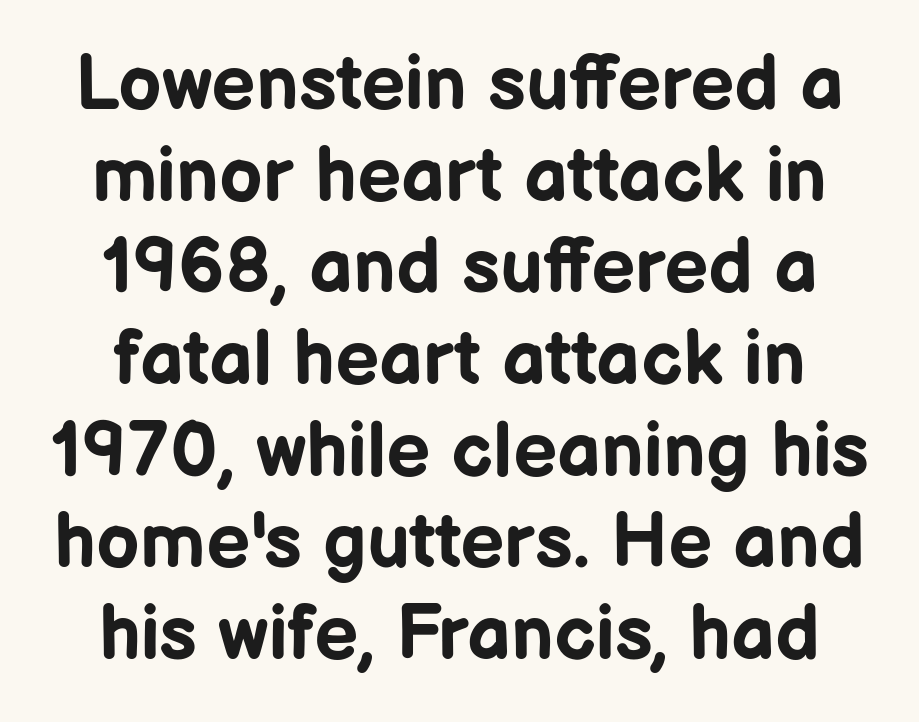
The image shows 77 px bold sans-serif type, upright; set line spacing 1.19x, normal letter spacing, not underlined; low stroke contrast and a medium x-height.
